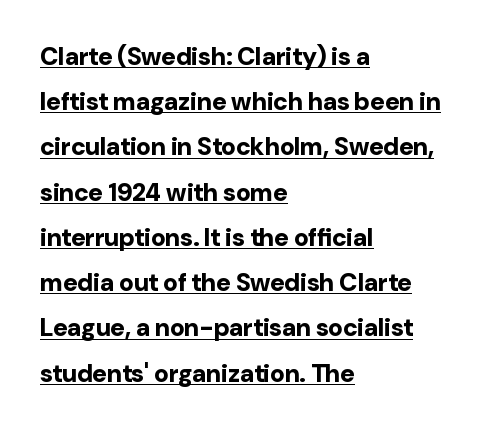
The image shows 25 px bold type, upright; set left-aligned, line spacing 1.81x, normal letter spacing, underlined.
